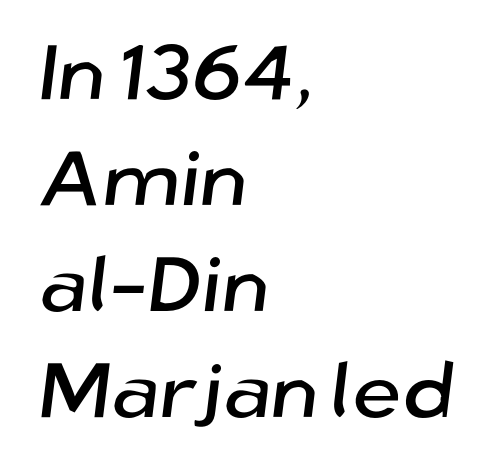
The image shows 79 px sans-serif type; set left-aligned, normal line spacing (1.34x), normal letter spacing, not underlined; low stroke contrast and a medium x-height.
